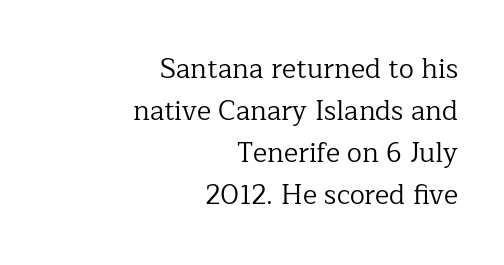
Each new line begins a customary step beneath the previous one. Any mark beneath the type? The region is blank. Each word holds together tightly as a unit, with standard inter-letter gaps. Unlike italic type, these characters show no tilt at all. Counters stay open thanks to moderate or lighter strokes. Every row of glyphs terminates at an identical x-position on the right.
